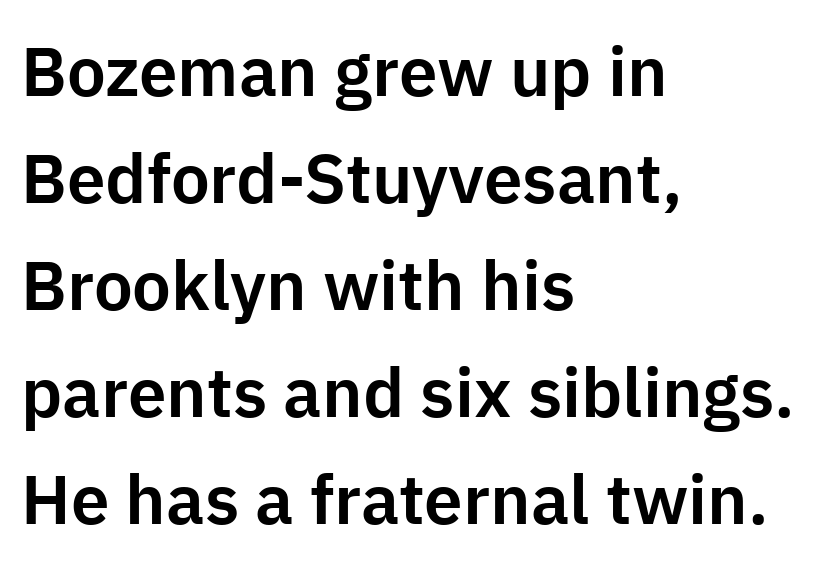
Q: Is the text italic (slanted)? A: No, it is upright.
Q: Is the typeface a serif or a sans-serif typeface? A: Sans-serif.
Q: Is the text underlined? A: No.
Q: How is the paragraph aligned? A: Left-aligned.
Q: Is the spacing between letters normal or unusually wide? A: Normal.
Q: Is the spacing between lines tight, normal or loose? A: Normal.
Q: Width (condensed, normal, or wide)? A: Normal.
Q: Stroke contrast? A: Low.
Q: x-height? A: Medium.
Q: Monospaced? A: No.
